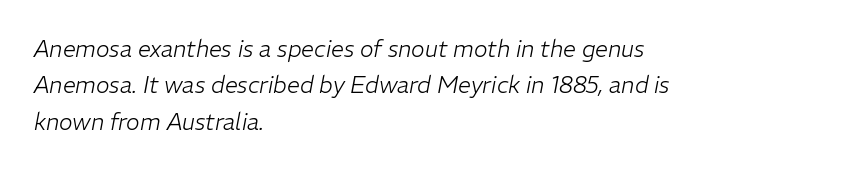
The image shows 23 px text type, italic (leaning right); set left-aligned, normal line spacing (1.58x), normal letter spacing, not underlined.
